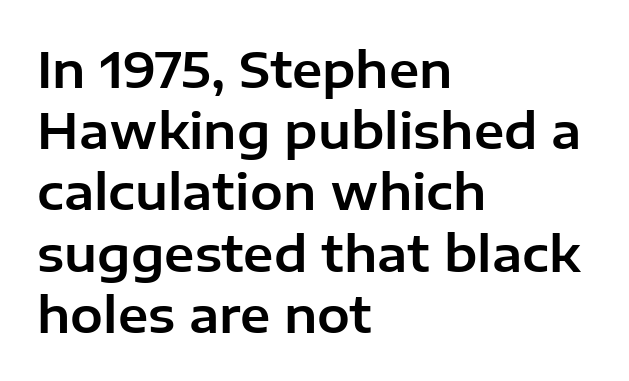
The image shows 49 px sans-serif type, upright; set left-aligned, normal line spacing (1.25x), normal letter spacing, not underlined; low stroke contrast and a medium x-height.
